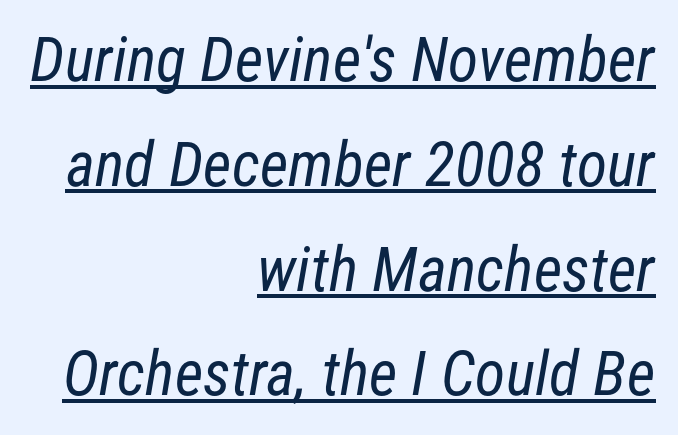
{"serif": "no", "bold": "no", "weight": "regular", "width": "condensed", "stroke_contrast": "low", "x_height": "medium", "monospaced": "no", "underline": "yes", "align": "right", "line_spacing": "normal", "line_spacing_ratio": 1.69, "letter_spacing": "normal", "letter_spacing_em": 0.0, "glyph_px": 62}
